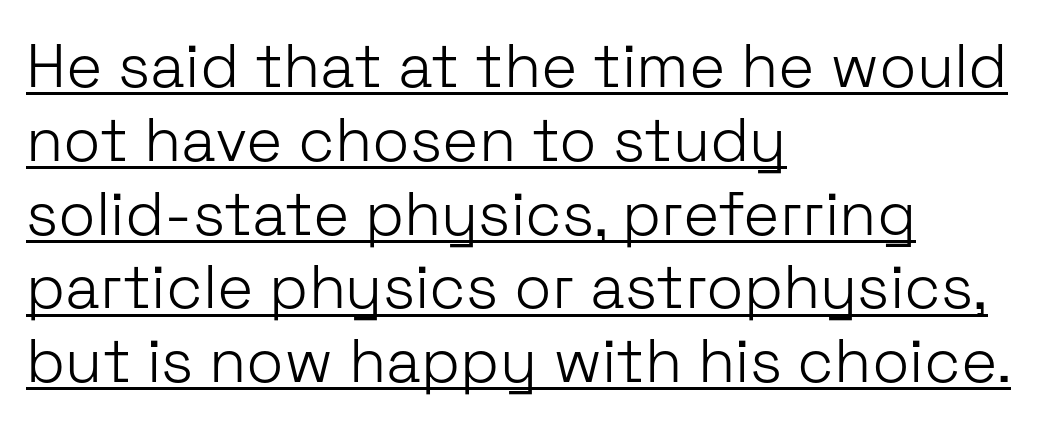
A typesetter would label this face a sans. Emphasis is given by a line drawn under the lettering. The letters stand straight up with perfectly vertical stems. These lines are set flush left with a ragged right edge. Stroke thickness stays within the range of a standard reading face or lighter. Is this a fixed-width face? No — the glyphs have proportional, varying widths.
